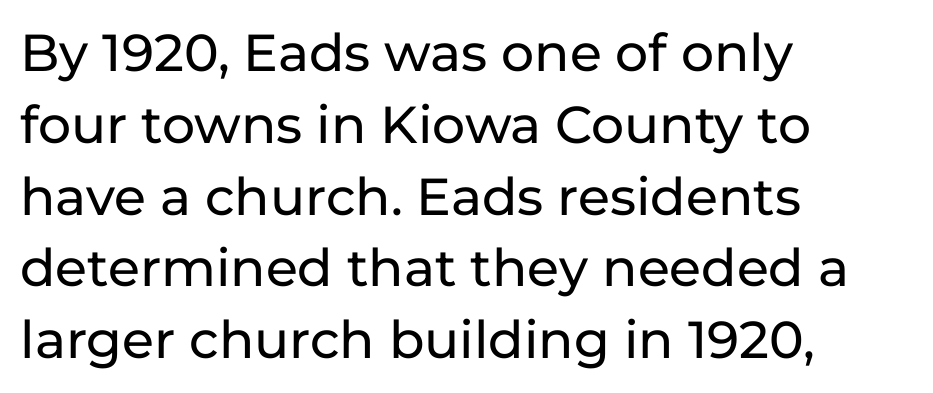
{"serif": "no", "italic": "no", "width": "normal", "stroke_contrast": "low", "x_height": "medium", "monospaced": "no", "underline": "no", "align": "left", "line_spacing": "normal", "line_spacing_ratio": 1.38, "letter_spacing": "normal", "letter_spacing_em": 0.0, "glyph_px": 52}
